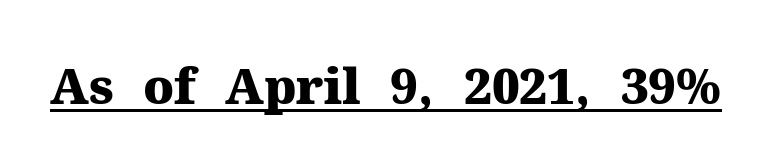
The image shows 49 px heavy serif type, upright; set normal letter spacing, underlined; medium stroke contrast and a medium x-height.
